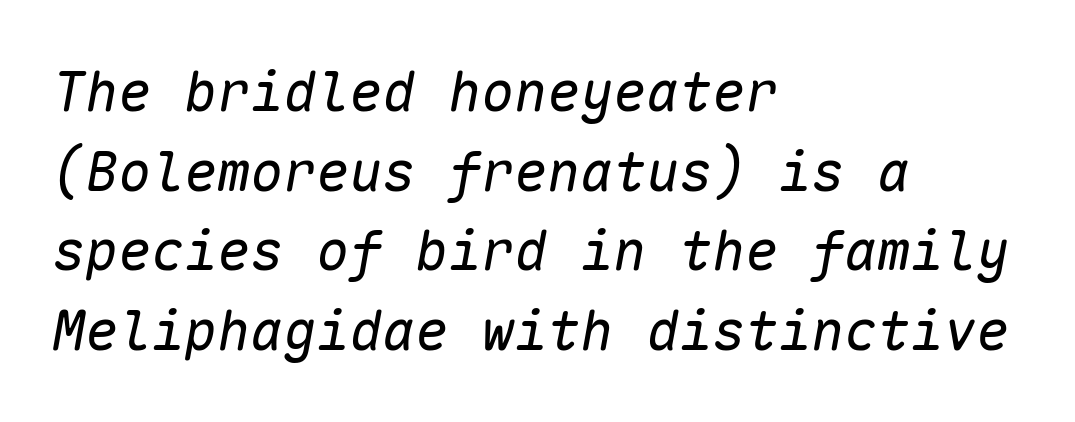
{"italic": "yes", "lean": "right", "slant_degrees": 10, "bold": "no", "weight": "regular", "width": "normal", "stroke_contrast": "low", "x_height": "medium", "monospaced": "yes", "underline": "no", "align": "left", "line_spacing": "normal", "line_spacing_ratio": 1.45, "letter_spacing": "normal", "letter_spacing_em": 0.0, "glyph_px": 55}
